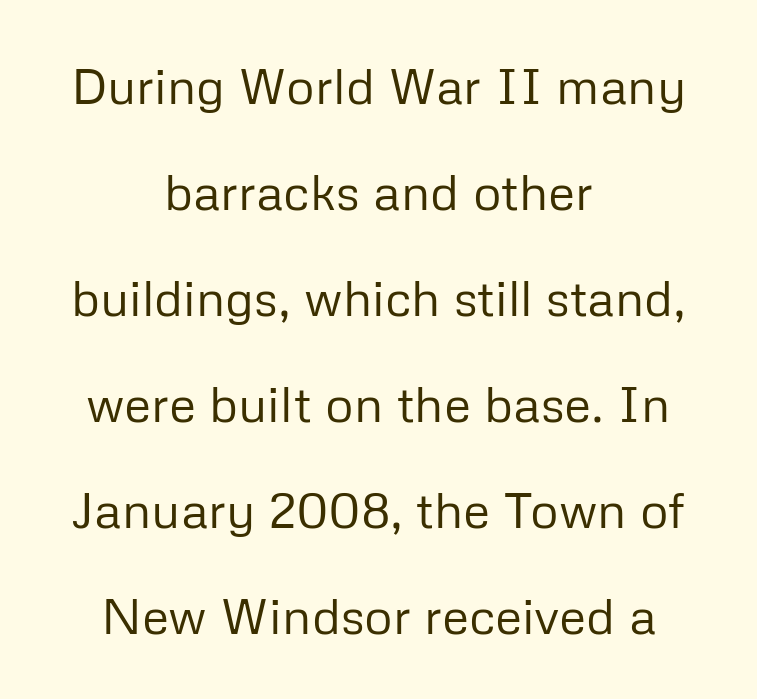
Q: Is the text bold? A: No.
Q: Is the text italic (slanted)? A: No, it is upright.
Q: Is the typeface a serif or a sans-serif typeface? A: Sans-serif.
Q: Is the text underlined? A: No.
Q: How is the paragraph aligned? A: Centered.
Q: Is the spacing between letters normal or unusually wide? A: Normal.
Q: Is the spacing between lines tight, normal or loose? A: Loose.
Q: Width (condensed, normal, or wide)? A: Normal.
Q: Stroke contrast? A: Low.
Q: x-height? A: Medium.
Q: Monospaced? A: No.
